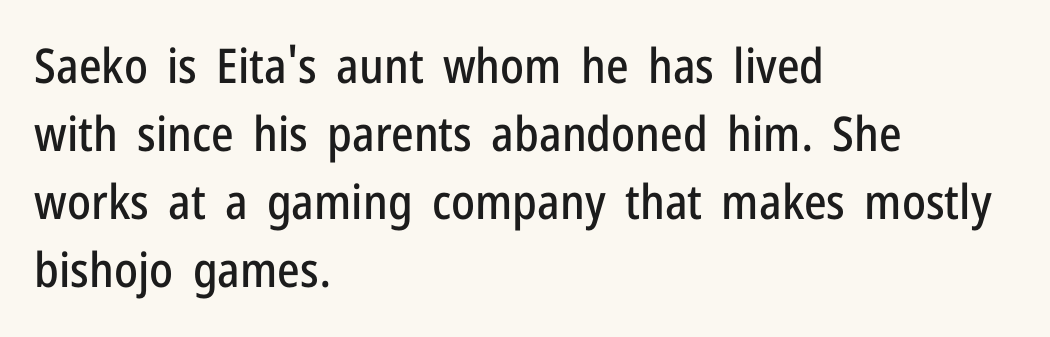
{"serif": "no", "italic": "no", "width": "condensed", "stroke_contrast": "low", "x_height": "medium", "monospaced": "no", "underline": "no", "align": "left", "line_spacing": "normal", "line_spacing_ratio": 1.42, "letter_spacing": "normal", "letter_spacing_em": 0.0, "glyph_px": 48}
